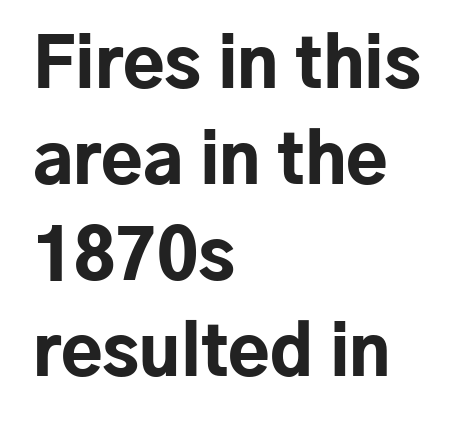
Q: Is the text bold? A: Yes.
Q: Is the text italic (slanted)? A: No, it is upright.
Q: Is the typeface a serif or a sans-serif typeface? A: Sans-serif.
Q: Is the text underlined? A: No.
Q: How is the paragraph aligned? A: Left-aligned.
Q: Is the spacing between letters normal or unusually wide? A: Normal.
Q: Is the spacing between lines tight, normal or loose? A: Normal.
Q: Width (condensed, normal, or wide)? A: Normal.
Q: Stroke contrast? A: Low.
Q: x-height? A: Medium.
Q: Monospaced? A: No.
